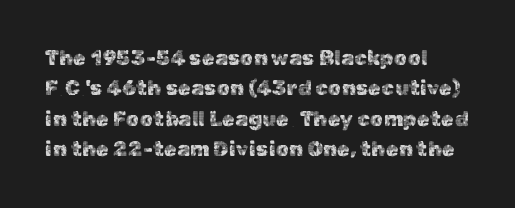
Q: Is the text italic (slanted)? A: No, it is upright.
Q: Is the text underlined? A: No.
Q: Is the spacing between letters normal or unusually wide? A: Normal.
Q: Is the spacing between lines tight, normal or loose? A: Normal.
